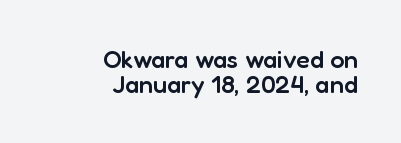
I'd describe the lettering as semibold — firm but not a full bold. The passage is arranged like a letterhead date or caption credit — flush right. Posture: vertical. No word sits above an underline.
